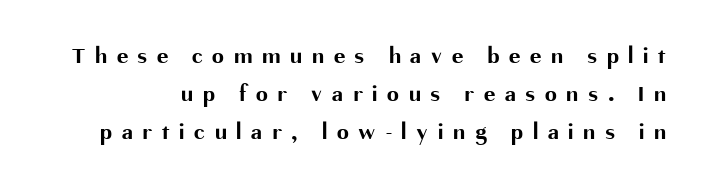
{"italic": "no", "bold": "yes", "underline": "no", "line_spacing": "normal", "line_spacing_ratio": 1.59, "letter_spacing": "wide", "letter_spacing_em": 0.4, "glyph_px": 24}
